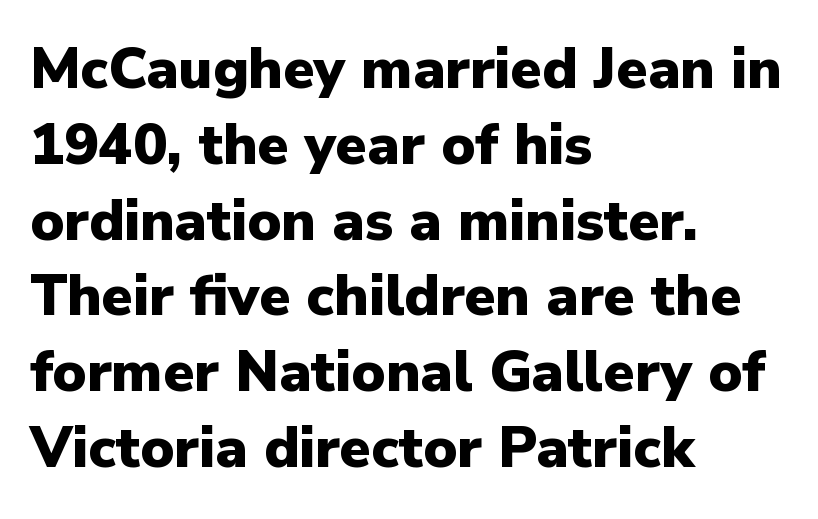
{"serif": "no", "italic": "no", "bold": "yes", "weight": "heavy", "width": "normal", "stroke_contrast": "low", "x_height": "medium", "monospaced": "no", "underline": "no", "align": "left", "line_spacing": "normal", "line_spacing_ratio": 1.33, "letter_spacing": "normal", "letter_spacing_em": 0.0, "glyph_px": 57}
